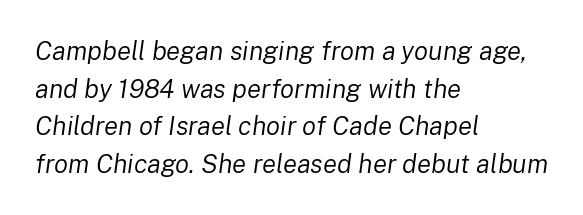
The image shows 26 px text type, italic (leaning right); set left-aligned, normal line spacing (1.45x), normal letter spacing, not underlined.
